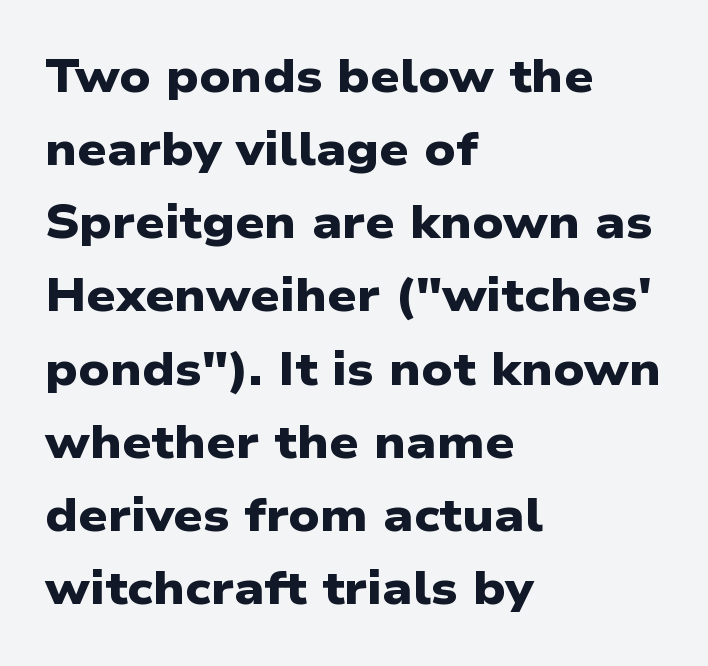
The image shows 46 px heavy, wide sans-serif type; set left-aligned, normal line spacing (1.59x), normal letter spacing, not underlined; low stroke contrast and a medium x-height.
